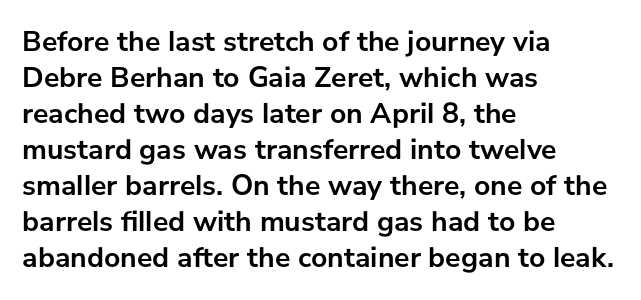
{"serif": "no", "italic": "no", "bold": "yes", "weight": "semibold", "width": "normal", "stroke_contrast": "low", "x_height": "medium", "monospaced": "no", "underline": "no", "align": "left", "line_spacing_ratio": 1.24, "letter_spacing": "normal", "letter_spacing_em": 0.0, "glyph_px": 29}
